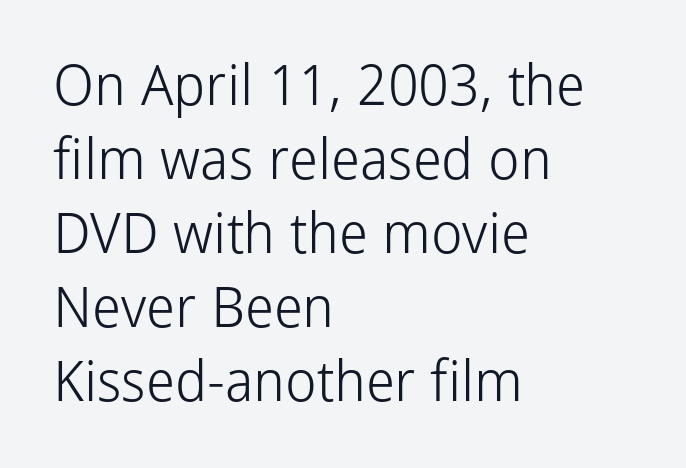
The image shows 56 px light sans-serif type, upright; set left-aligned, normal line spacing (1.32x), normal letter spacing, not underlined; low stroke contrast and a medium x-height.
